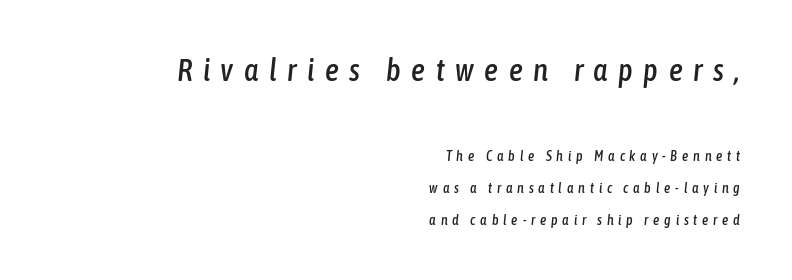
Each new line begins a long way beneath the previous one. Tracking here is generous; glyphs stand well apart from one another. A student would notice the top passage is typeset larger than what follows. Emphasis-style slanted type is in use. The baseline area is clear.
